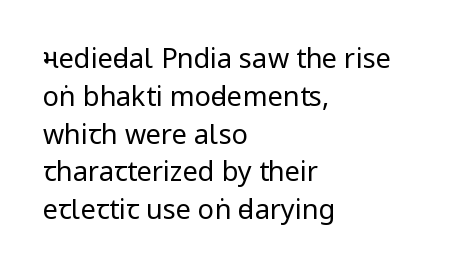
The image shows 27 px text type, upright; set left-aligned, normal line spacing (1.4x), normal letter spacing, not underlined.
